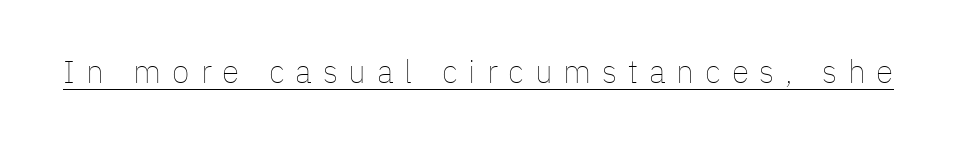
{"italic": "no", "bold": "no", "weight": "thin", "width": "normal", "stroke_contrast": "low", "x_height": "medium", "monospaced": "no", "underline": "yes", "letter_spacing": "wide", "letter_spacing_em": 0.34, "glyph_px": 32}
